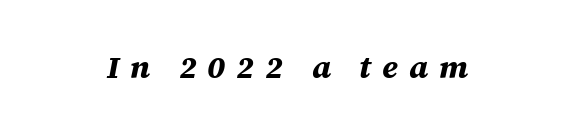
{"italic": "yes", "lean": "right", "slant_degrees": 12, "bold": "yes", "weight": "bold", "width": "normal", "stroke_contrast": "medium", "x_height": "large", "monospaced": "no", "underline": "no", "align": "center", "letter_spacing": "wide", "letter_spacing_em": 0.35, "glyph_px": 31}
